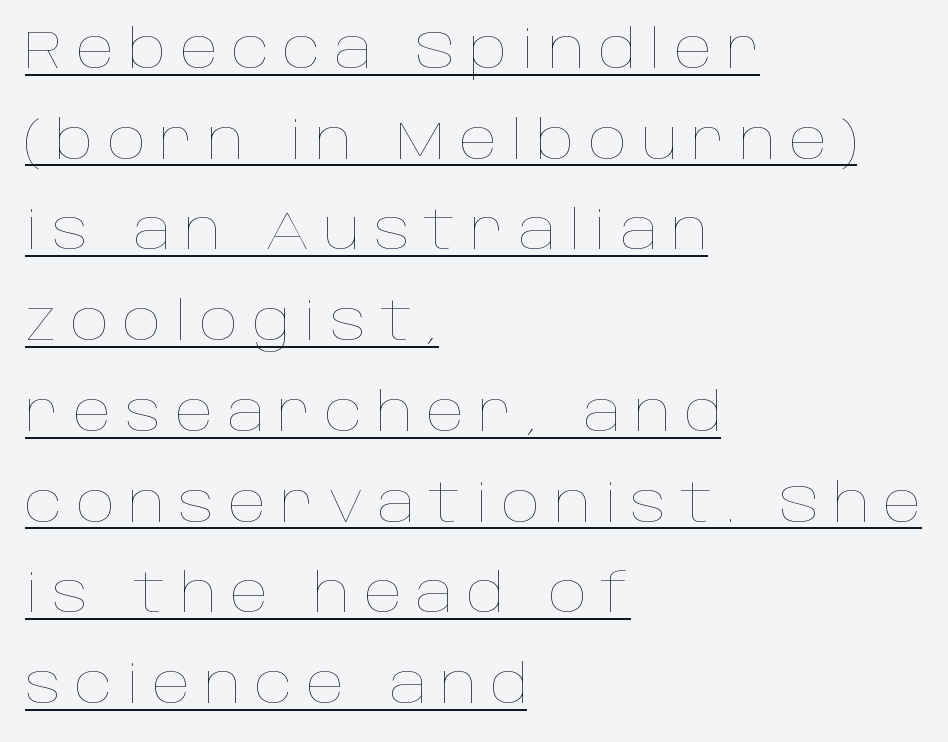
The image shows 54 px thin type, upright; set left-aligned, normal line spacing (1.68x), unusually wide letter spacing (+0.25 em), underlined; low stroke contrast and a large x-height.
